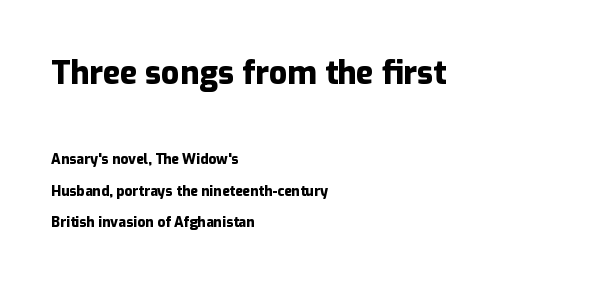
Q: Is the text bold? A: Yes.
Q: Is the text italic (slanted)? A: No, it is upright.
Q: Is the typeface a serif or a sans-serif typeface? A: Sans-serif.
Q: Is the text underlined? A: No.
Q: How is the paragraph aligned? A: Left-aligned.
Q: Is the spacing between letters normal or unusually wide? A: Normal.
Q: Is the spacing between lines tight, normal or loose? A: Loose.
Q: Which block of text is set in a larger size, the first (top) or the second (bottom)? A: The first (top) one.
Q: Width (condensed, normal, or wide)? A: Normal.
Q: Stroke contrast? A: Low.
Q: x-height? A: Medium.
Q: Monospaced? A: No.
